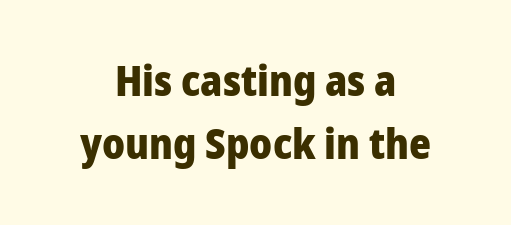
The image shows 42 px heavy sans-serif type, upright; set centered, normal line spacing (1.5x), normal letter spacing, not underlined; low stroke contrast and a medium x-height.
